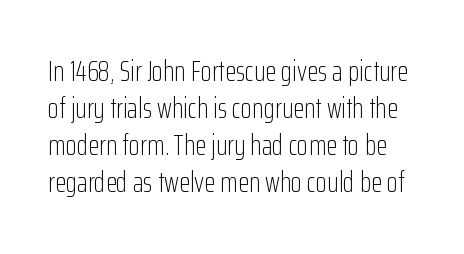
{"serif": "no", "italic": "no", "bold": "no", "weight": "light", "width": "condensed", "stroke_contrast": "low", "x_height": "medium", "monospaced": "no", "underline": "no", "line_spacing": "normal", "line_spacing_ratio": 1.28, "letter_spacing": "normal", "letter_spacing_em": 0.0, "glyph_px": 29}
